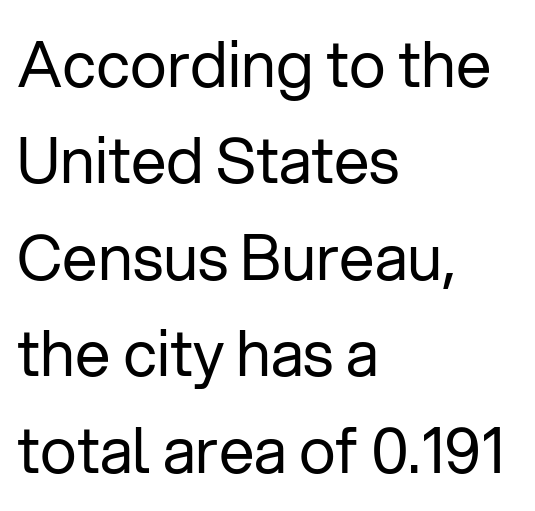
Observe the absence of serifs on each vertical stroke in this sample. Line spacing here is normal. Do the characters align in a grid? No, the font is proportional. Letter spacing: default. Line beginnings align vertically; line endings do not.
